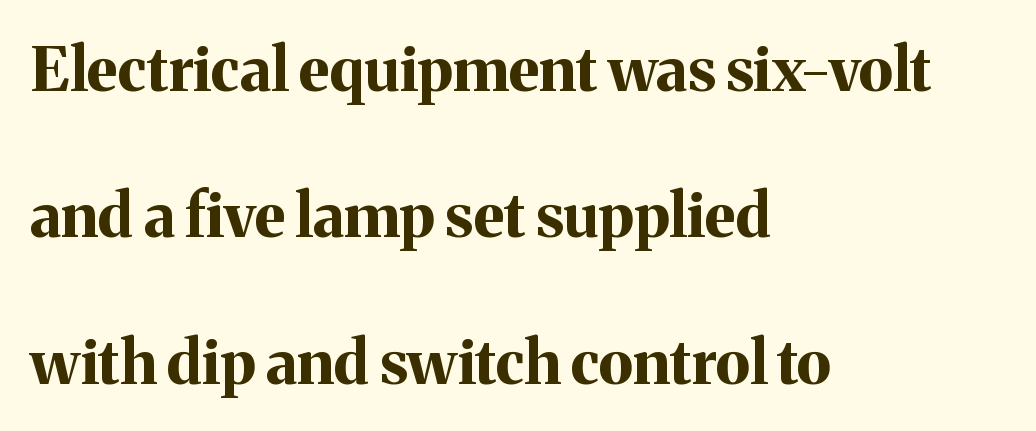
Standard letterfit; no display-style spreading of the glyphs. The block of text is sparse from top to bottom, with ample space between rows. Heft: maximum for text — a bold. The baseline area is clear. Ordinary non-slanted type is in use.
